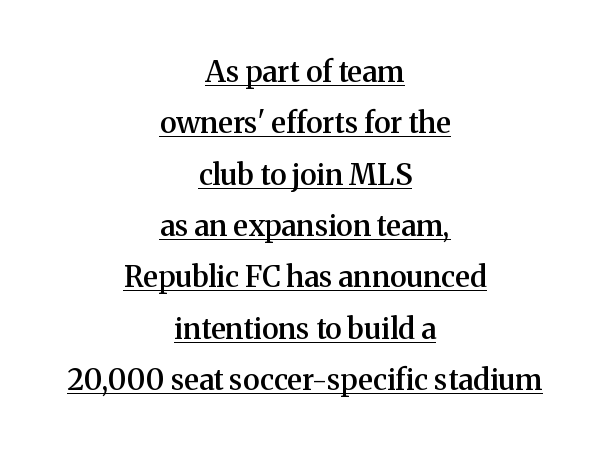
The image shows 29 px semibold serif type, upright; set centered, line spacing 1.77x, normal letter spacing, underlined; medium stroke contrast and a medium x-height.
